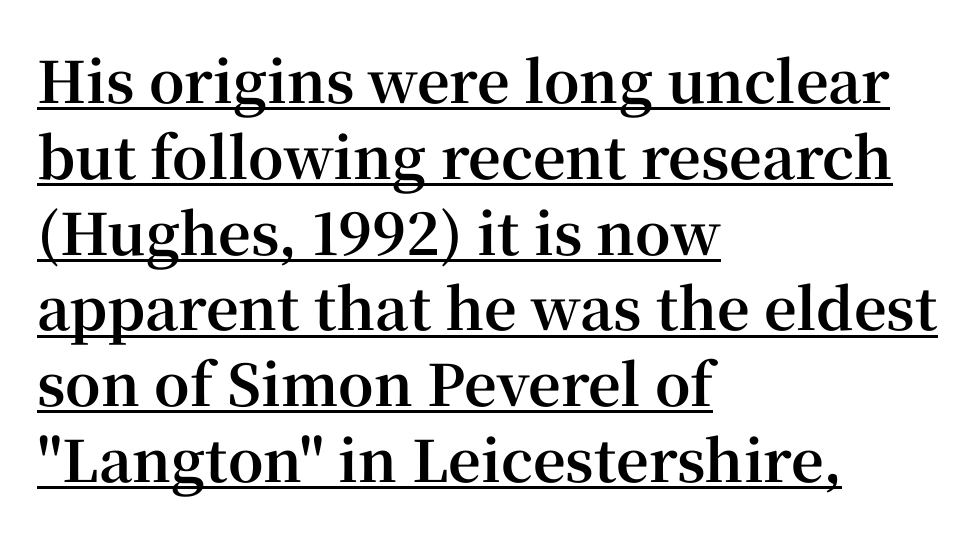
The image shows 57 px bold serif type, upright; set left-aligned, normal line spacing (1.33x), normal letter spacing, underlined; high stroke contrast and a medium x-height.
